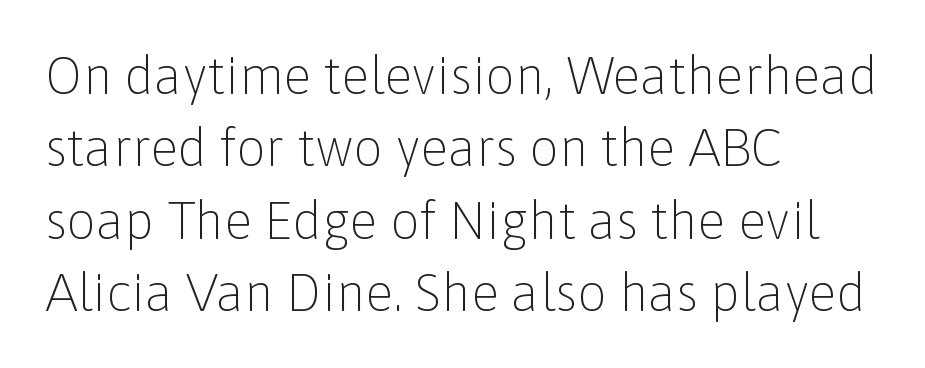
Q: Is the text bold? A: No.
Q: Is the text italic (slanted)? A: No, it is upright.
Q: Is the typeface a serif or a sans-serif typeface? A: Sans-serif.
Q: Is the text underlined? A: No.
Q: How is the paragraph aligned? A: Left-aligned.
Q: Is the spacing between letters normal or unusually wide? A: Normal.
Q: Is the spacing between lines tight, normal or loose? A: Normal.
Q: Width (condensed, normal, or wide)? A: Normal.
Q: Stroke contrast? A: Low.
Q: x-height? A: Medium.
Q: Monospaced? A: No.
